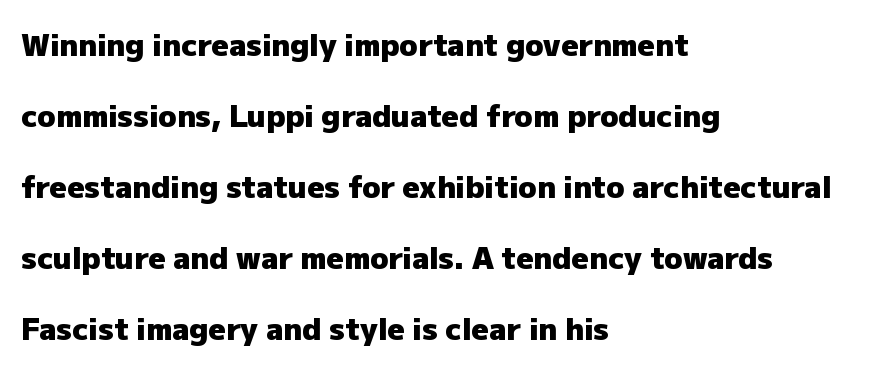
Q: Is the text bold? A: Yes.
Q: Is the text italic (slanted)? A: No, it is upright.
Q: Is the typeface a serif or a sans-serif typeface? A: Sans-serif.
Q: Is the text underlined? A: No.
Q: How is the paragraph aligned? A: Left-aligned.
Q: Is the spacing between letters normal or unusually wide? A: Normal.
Q: Is the spacing between lines tight, normal or loose? A: Loose.
Q: Width (condensed, normal, or wide)? A: Normal.
Q: Stroke contrast? A: Low.
Q: x-height? A: Medium.
Q: Monospaced? A: No.
